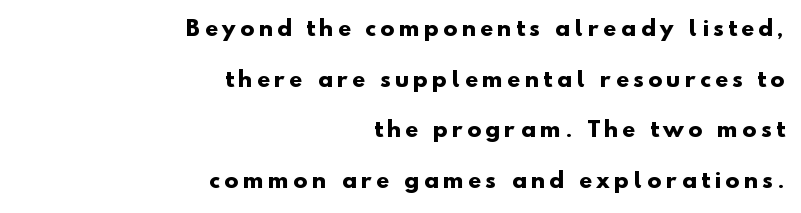
Q: Is the text bold? A: Yes.
Q: Is the text underlined? A: No.
Q: How is the paragraph aligned? A: Right-aligned.
Q: Is the spacing between letters normal or unusually wide? A: Unusually wide.
Q: Is the spacing between lines tight, normal or loose? A: Loose.
